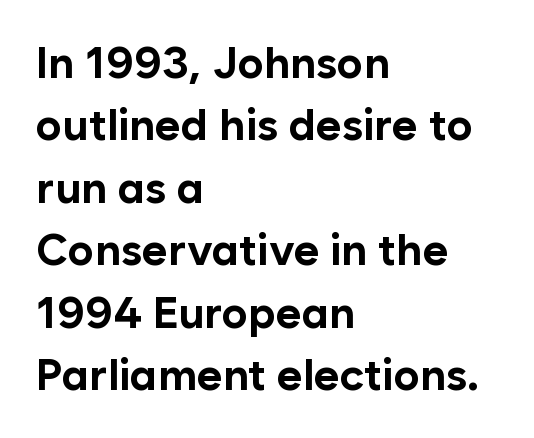
The image shows 44 px bold sans-serif type, upright; set left-aligned, normal line spacing (1.42x), normal letter spacing, not underlined; low stroke contrast and a medium x-height.
